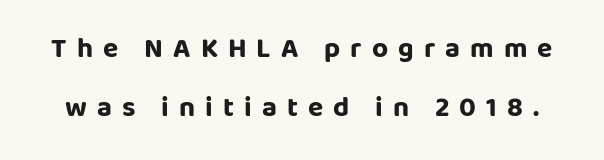
{"serif": "no", "italic": "no", "bold": "yes", "weight": "bold", "width": "normal", "stroke_contrast": "low", "x_height": "large", "monospaced": "no", "underline": "no", "line_spacing": "loose", "line_spacing_ratio": 2.12, "letter_spacing": "wide", "letter_spacing_em": 0.36, "glyph_px": 28}
